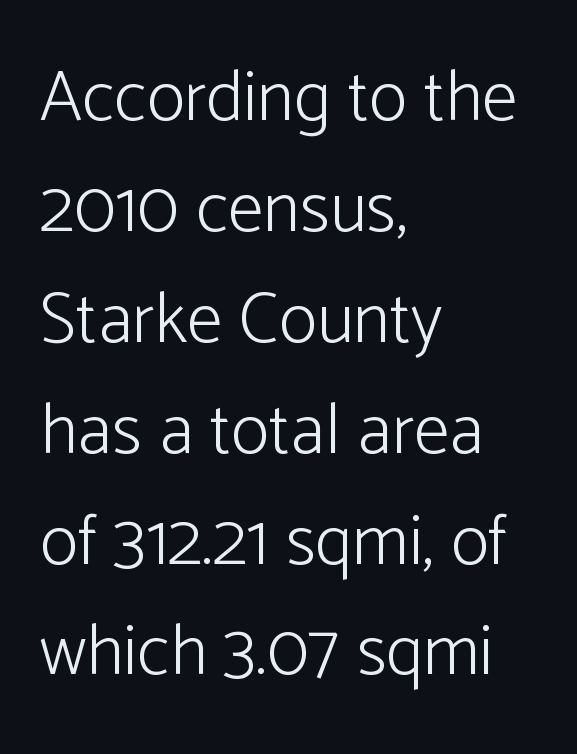
{"serif": "no", "italic": "no", "bold": "no", "weight": "light", "width": "normal", "stroke_contrast": "low", "x_height": "medium", "monospaced": "no", "underline": "no", "align": "left", "line_spacing": "normal", "line_spacing_ratio": 1.54, "letter_spacing": "normal", "letter_spacing_em": 0.0, "glyph_px": 72}
